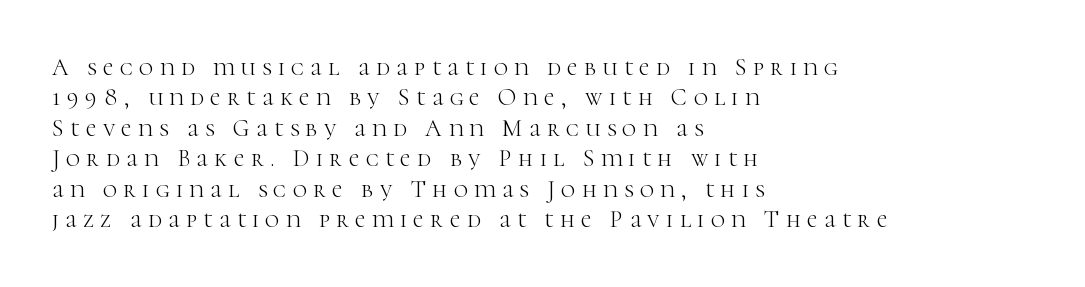
Q: Is the text bold? A: No.
Q: Is the text italic (slanted)? A: No, it is upright.
Q: Is the text underlined? A: No.
Q: How is the paragraph aligned? A: Left-aligned.
Q: Is the spacing between letters normal or unusually wide? A: Unusually wide.
Q: Is the spacing between lines tight, normal or loose? A: Normal.
